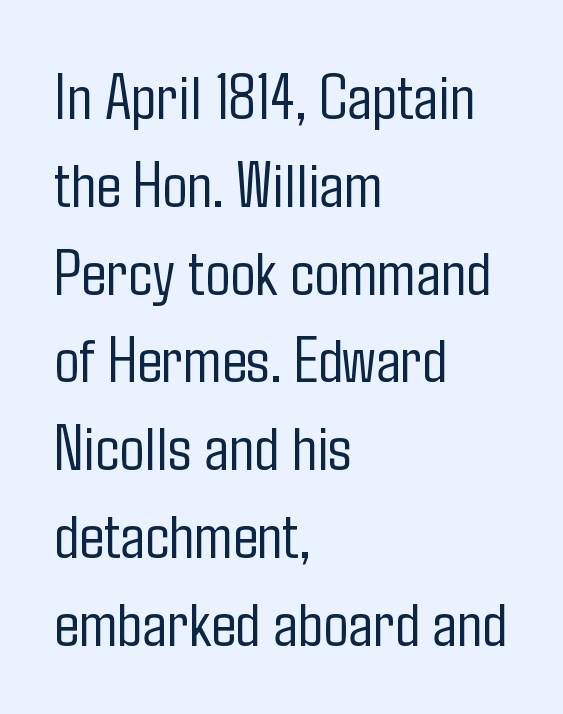
Weight class: somewhere from thin through regular. The paragraph shown leans on its left margin. Whoever set this chose a conventional vertical rhythm. Character widths vary here, with narrow letters taking less room than wide ones. These lines were composed using upright roman letters. Has an underline been added? It has not.
